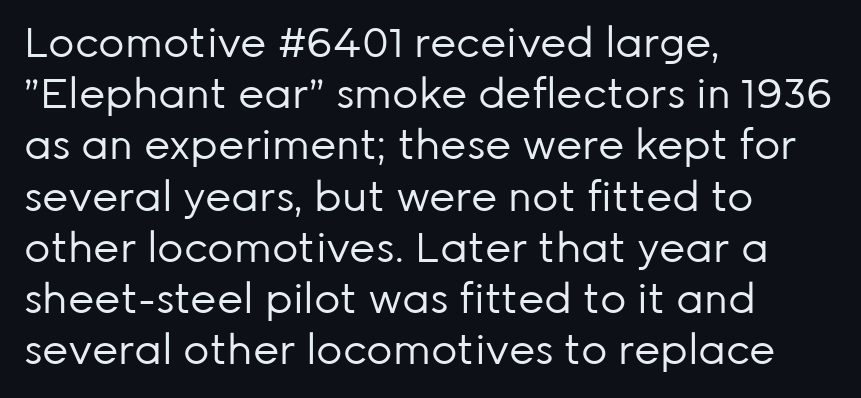
Spacing verdict: proportional, widths tailored to each character. No italicization has been applied; the sample stays upright. The zone under the glyphs is completely vacant. Compared with a typical body face, this is equally light or lighter still. The type family on display is of the sans-serif kind.
